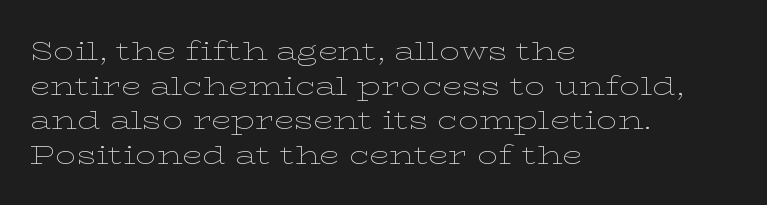
{"italic": "no", "bold": "no", "underline": "no", "align": "left", "line_spacing": "normal", "line_spacing_ratio": 1.33, "letter_spacing": "normal", "letter_spacing_em": 0.0, "glyph_px": 26}
